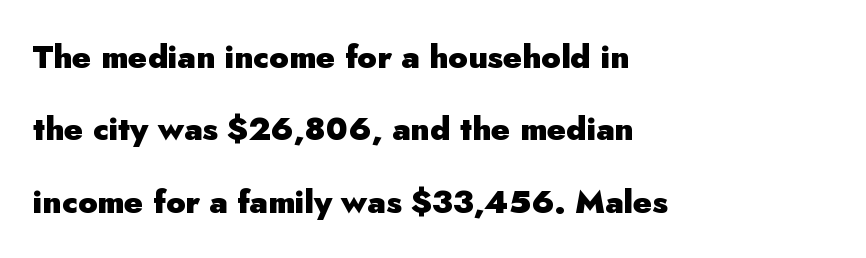
Q: Is the text bold? A: Yes.
Q: Is the text italic (slanted)? A: No, it is upright.
Q: Is the typeface a serif or a sans-serif typeface? A: Sans-serif.
Q: Is the text underlined? A: No.
Q: How is the paragraph aligned? A: Left-aligned.
Q: Is the spacing between letters normal or unusually wide? A: Normal.
Q: Is the spacing between lines tight, normal or loose? A: Loose.
Q: Width (condensed, normal, or wide)? A: Normal.
Q: Stroke contrast? A: Low.
Q: x-height? A: Small.
Q: Monospaced? A: No.
